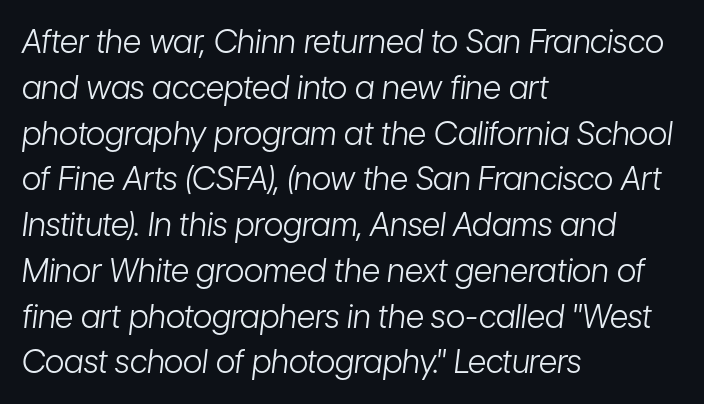
Letters rest on an invisible, unmarked baseline. Is this a heavy cut? Hardly; it is regular or lighter. How are the letters spaced? Ordinarily, with no added tracking. Think of a printed novel: that variable character pitch is what you see here.
